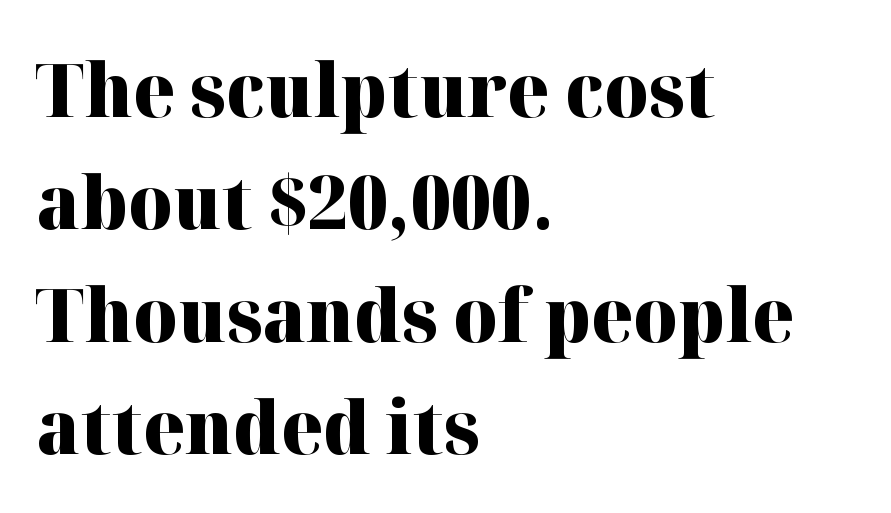
Q: Is the text bold? A: Yes.
Q: Is the text italic (slanted)? A: No, it is upright.
Q: Is the typeface a serif or a sans-serif typeface? A: Serif.
Q: Is the text underlined? A: No.
Q: How is the paragraph aligned? A: Left-aligned.
Q: Is the spacing between letters normal or unusually wide? A: Normal.
Q: Is the spacing between lines tight, normal or loose? A: Normal.
Q: Width (condensed, normal, or wide)? A: Normal.
Q: Stroke contrast? A: High.
Q: x-height? A: Medium.
Q: Monospaced? A: No.
